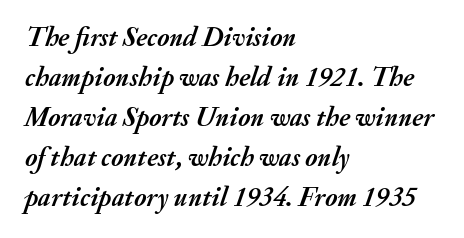
{"italic": "yes", "lean": "right", "slant_degrees": 20, "bold": "yes", "underline": "no", "align": "left", "line_spacing": "normal", "line_spacing_ratio": 1.48, "letter_spacing": "normal", "letter_spacing_em": 0.0, "glyph_px": 27}
